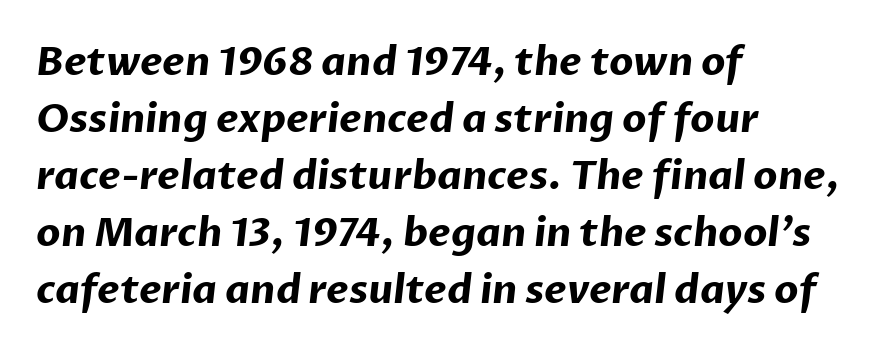
Q: Is the text bold? A: Yes.
Q: Is the typeface a serif or a sans-serif typeface? A: Sans-serif.
Q: Is the text underlined? A: No.
Q: How is the paragraph aligned? A: Left-aligned.
Q: Is the spacing between letters normal or unusually wide? A: Normal.
Q: Is the spacing between lines tight, normal or loose? A: Normal.
Q: Width (condensed, normal, or wide)? A: Normal.
Q: Stroke contrast? A: Low.
Q: x-height? A: Medium.
Q: Monospaced? A: No.
